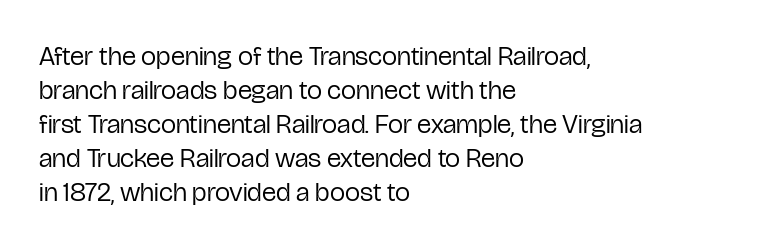
{"italic": "no", "bold": "no", "underline": "no", "align": "left", "line_spacing": "normal", "line_spacing_ratio": 1.26, "letter_spacing": "normal", "letter_spacing_em": 0.0, "glyph_px": 27}
